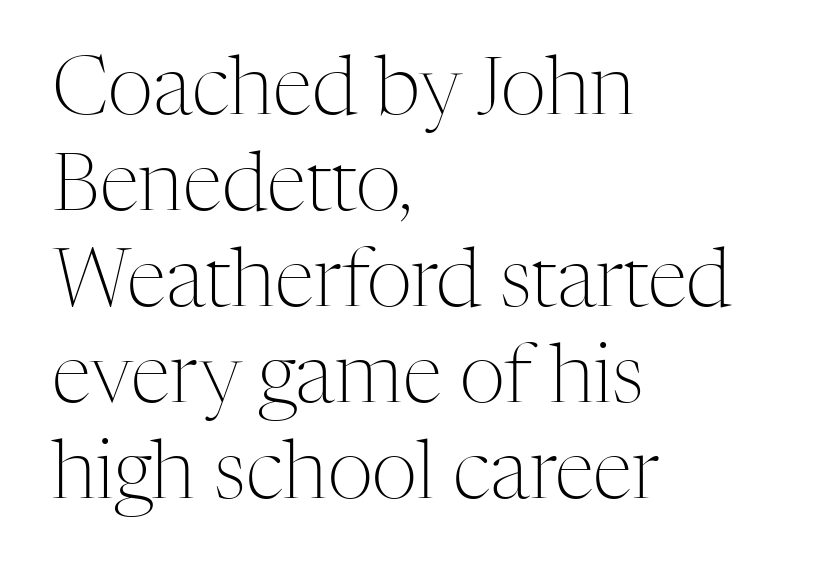
Style check: upright. Does extra space separate the letters? No, they use regular spacing. Left-aligned paragraph, ragged on the right. The typeface chosen for these lines features serifs. Weight class: somewhere from thin through regular. Type without underlining.
